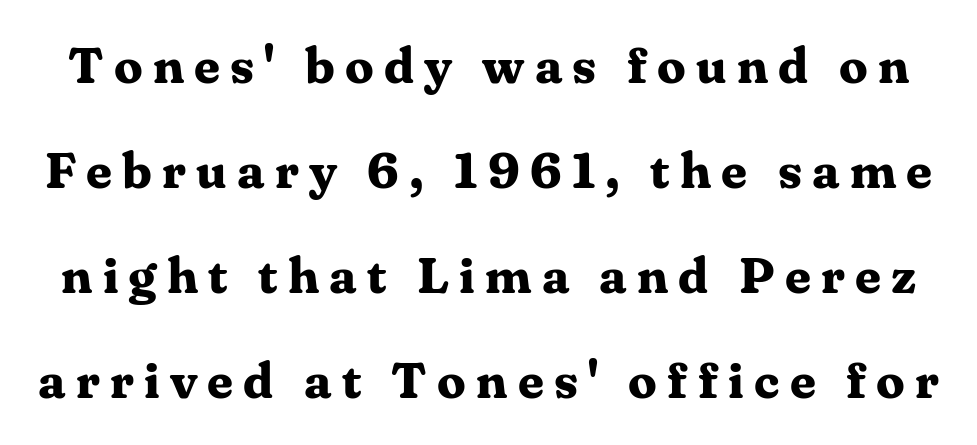
Compared with typical body copy, the letter spacing here is much looser. Glance below the letters and you will spot only blank space. Do the characters align in a grid? No, the font is proportional. Students, observe: this is what heavily led, spacious text looks like. Chunky letters — that's bold for sure. Old-style or modern, the face here clearly has serifs.
